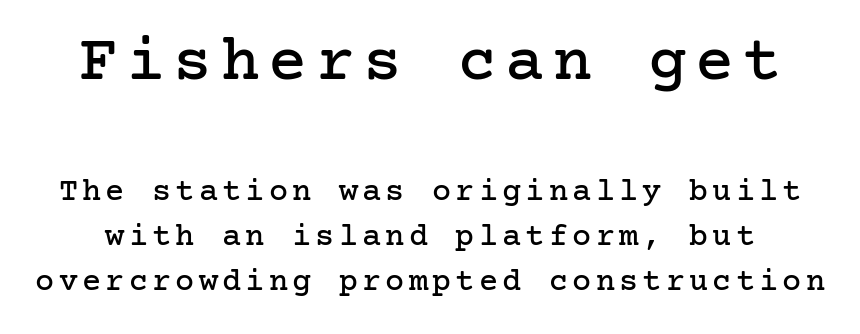
The image shows 65 px serif type, upright; set normal line spacing (1.41x), not underlined; the first (top) block is 2.03x larger; low stroke contrast and a medium x-height.
